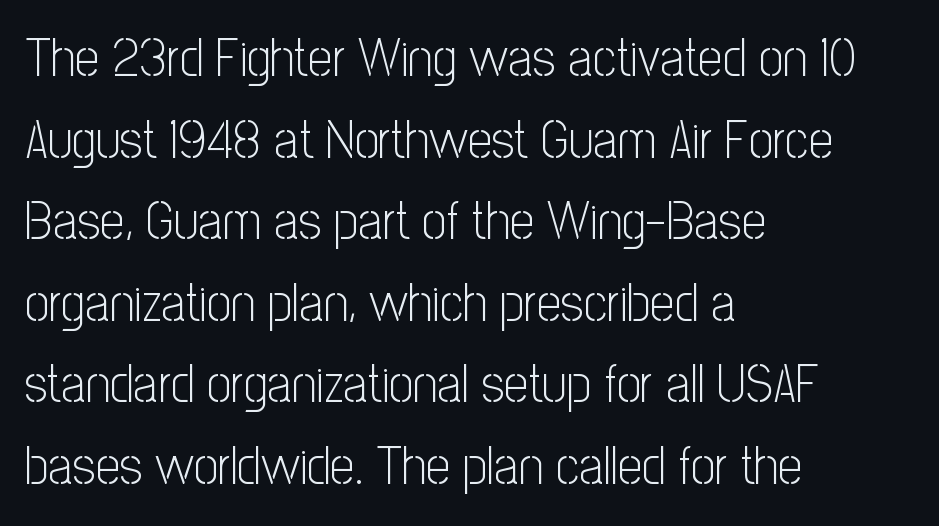
Q: Is the text bold? A: No.
Q: Is the text italic (slanted)? A: No, it is upright.
Q: Is the typeface a serif or a sans-serif typeface? A: Sans-serif.
Q: Is the text underlined? A: No.
Q: How is the paragraph aligned? A: Left-aligned.
Q: Is the spacing between letters normal or unusually wide? A: Normal.
Q: Is the spacing between lines tight, normal or loose? A: Normal.
Q: Width (condensed, normal, or wide)? A: Condensed.
Q: Stroke contrast? A: Low.
Q: x-height? A: Medium.
Q: Monospaced? A: No.
